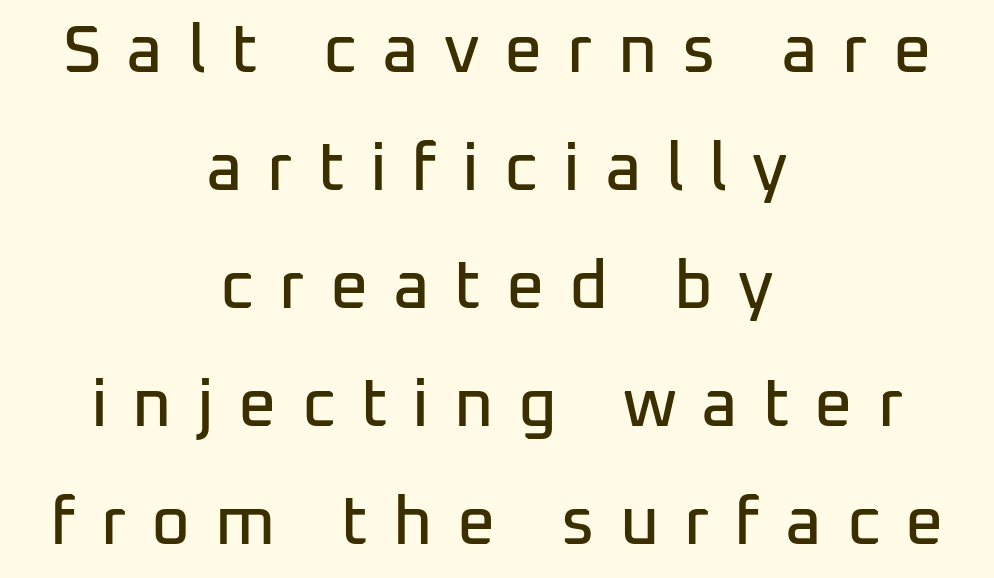
Q: Is the text italic (slanted)? A: No, it is upright.
Q: Is the typeface a serif or a sans-serif typeface? A: Sans-serif.
Q: Is the text underlined? A: No.
Q: How is the paragraph aligned? A: Centered.
Q: Is the spacing between letters normal or unusually wide? A: Unusually wide.
Q: Width (condensed, normal, or wide)? A: Normal.
Q: Stroke contrast? A: Low.
Q: x-height? A: Medium.
Q: Monospaced? A: No.
